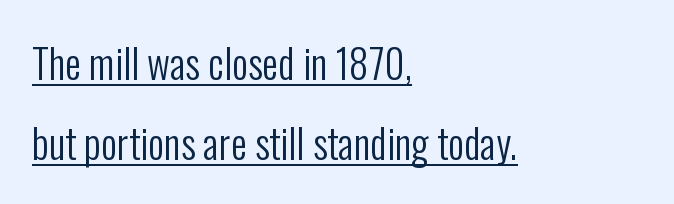
Q: Is the text bold? A: No.
Q: Is the text italic (slanted)? A: No, it is upright.
Q: Is the typeface a serif or a sans-serif typeface? A: Sans-serif.
Q: Is the text underlined? A: Yes.
Q: How is the paragraph aligned? A: Left-aligned.
Q: Is the spacing between letters normal or unusually wide? A: Normal.
Q: Is the spacing between lines tight, normal or loose? A: Loose.
Q: Width (condensed, normal, or wide)? A: Condensed.
Q: Stroke contrast? A: Low.
Q: x-height? A: Medium.
Q: Monospaced? A: No.
